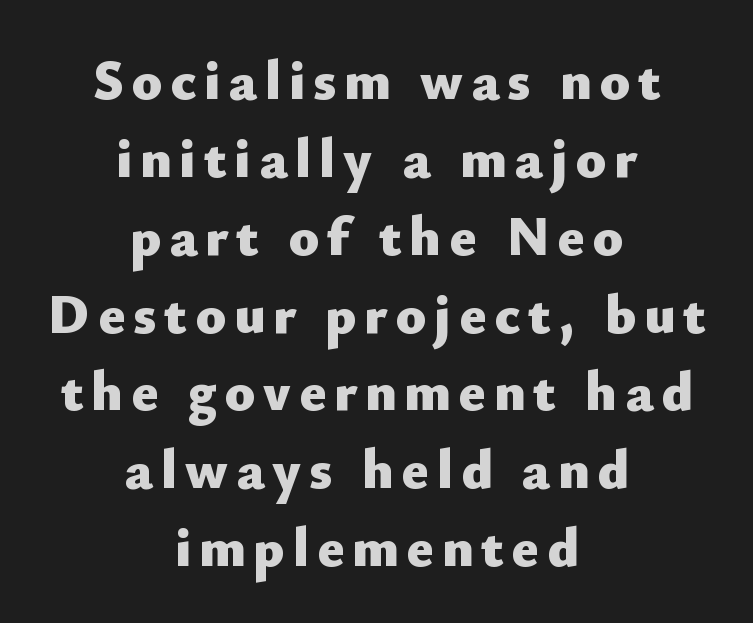
Its strokes are broad and dark, the hallmark of bold type. Reading down the block, each line starts at a different indent, mirrored at its end. The rows are spaced the way most documents space them. Nope, not italic — everything's standing straight. Underlining? Definitely not there. Proportional: the letters do not fall into vertical columns.
